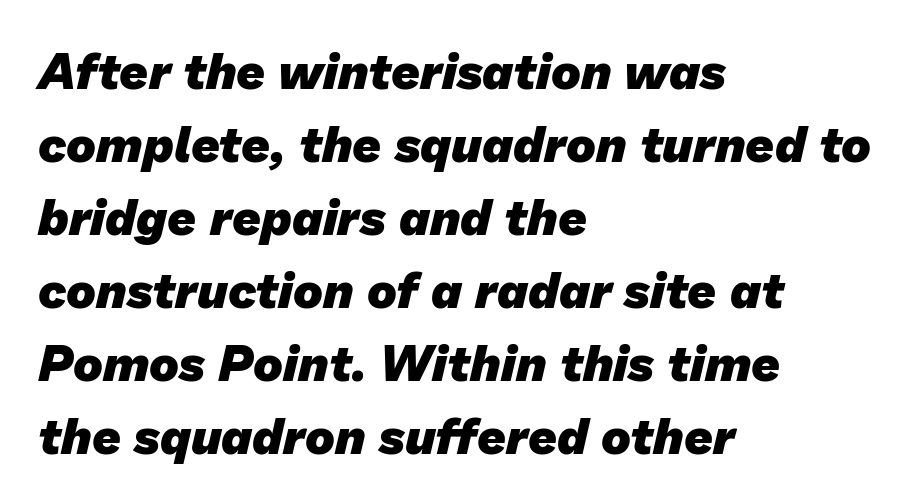
The image shows 50 px heavy sans-serif type; set left-aligned, normal line spacing (1.46x), normal letter spacing, not underlined; low stroke contrast and a medium x-height.
